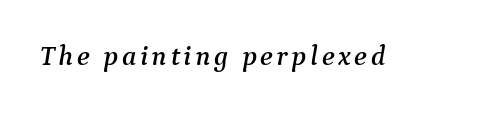
The image shows 28 px serif type, italic (leaning right); set not underlined; medium stroke contrast and a medium x-height.
